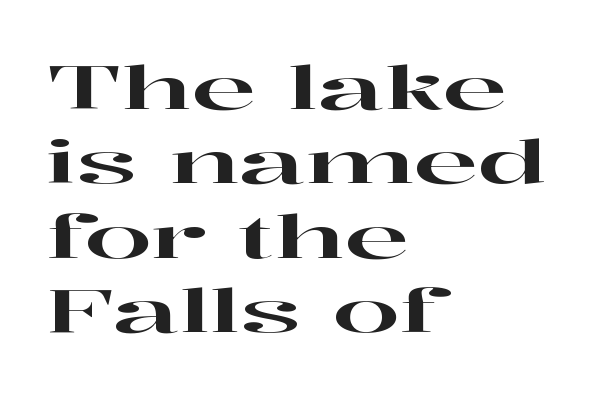
Are there feet on the stems? There are — it's a serif. It's the straight-up-and-down kind of type. How are the letters spaced? Ordinarily, with no added tracking. Spacing verdict: proportional, widths tailored to each character. Horizontal alignment here is leftward, the default for most running prose. Unmarked baselines from the first word to the last.
